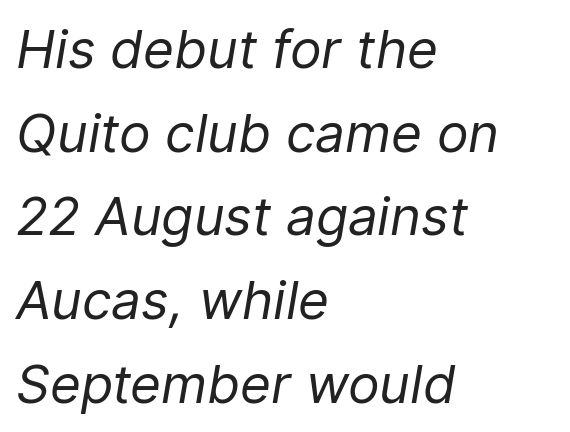
Q: Is the text bold? A: No.
Q: Is the text italic (slanted)? A: Yes, it leans right by about 9 degrees.
Q: Is the text underlined? A: No.
Q: How is the paragraph aligned? A: Left-aligned.
Q: Is the spacing between letters normal or unusually wide? A: Normal.
Q: Is the spacing between lines tight, normal or loose? A: Normal.
Q: Width (condensed, normal, or wide)? A: Normal.
Q: Stroke contrast? A: Low.
Q: x-height? A: Medium.
Q: Monospaced? A: No.
